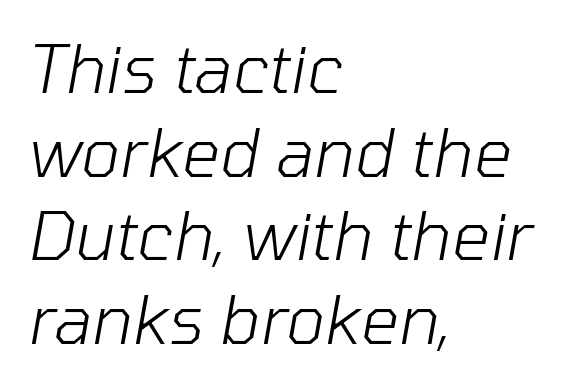
Look at the tracking — it's just the regular setting, nothing added. This reads as an unemphasized weight, regular at the heaviest. Notice how descenders clear the ascenders below comfortably — that's standard leading. Decoration check: the copy has no underline. Horizontal alignment here is leftward, the default for most running prose. An italicized treatment has been applied to the whole sample.
